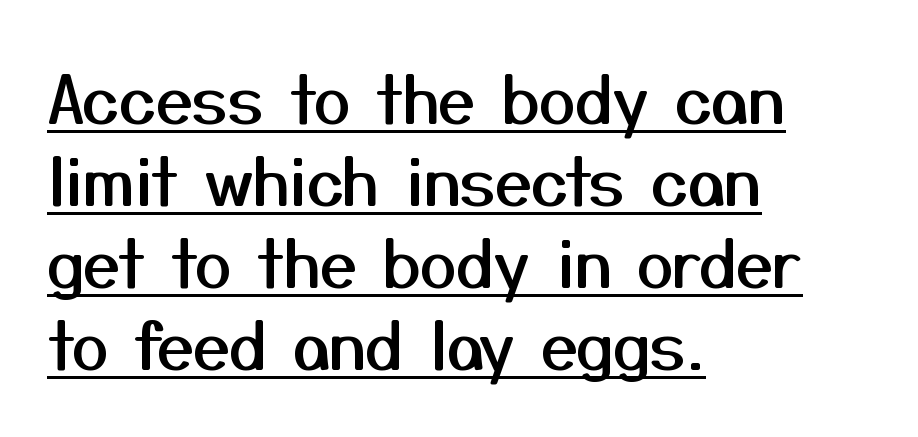
You could not count columns in this text — the font is proportionally spaced. Look at the tracking — it's just the regular setting, nothing added. Nope, not italic — everything's standing straight. Are there feet on the stems? There aren't — it's a sans.
